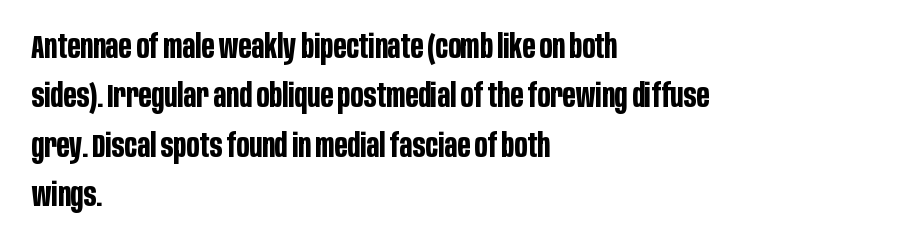
Decoration check: the copy has no underline. The passage shown has conventional tracking throughout. The lettering holds an erect, upright posture throughout. Where is the straight margin? On the left. As a designer I'd log this as weight 700, bold.
